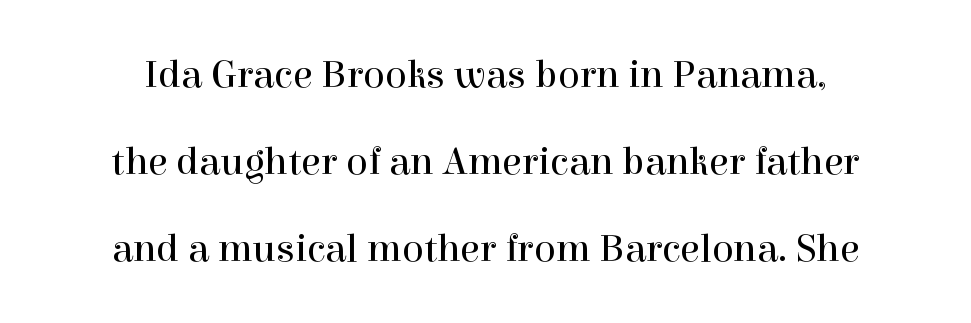
{"serif": "yes", "italic": "no", "bold": "no", "weight": "regular", "width": "normal", "x_height": "medium", "monospaced": "no", "underline": "no", "line_spacing": "loose", "line_spacing_ratio": 2.17, "letter_spacing": "normal", "letter_spacing_em": 0.0, "glyph_px": 40}
